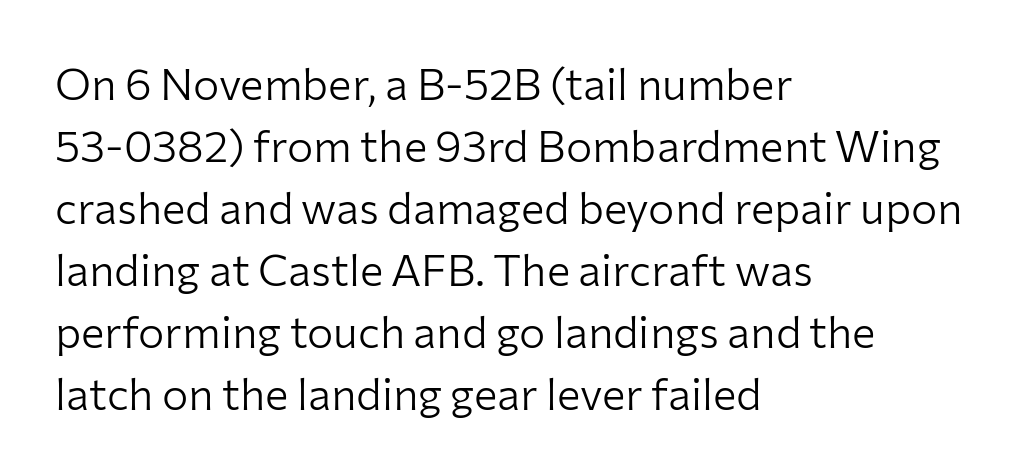
Q: Is the text bold? A: No.
Q: Is the text italic (slanted)? A: No, it is upright.
Q: Is the typeface a serif or a sans-serif typeface? A: Sans-serif.
Q: Is the text underlined? A: No.
Q: How is the paragraph aligned? A: Left-aligned.
Q: Is the spacing between letters normal or unusually wide? A: Normal.
Q: Is the spacing between lines tight, normal or loose? A: Normal.
Q: Width (condensed, normal, or wide)? A: Normal.
Q: Stroke contrast? A: Low.
Q: x-height? A: Medium.
Q: Monospaced? A: No.
